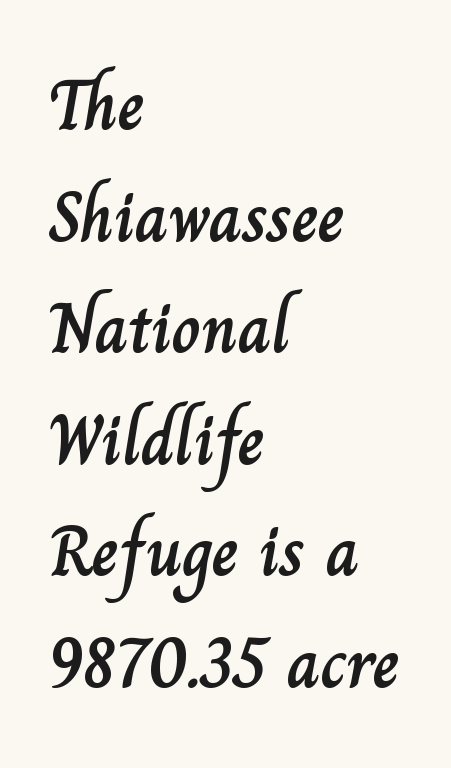
{"width": "normal", "stroke_contrast": "low", "x_height": "small", "monospaced": "no", "underline": "no", "align": "left", "line_spacing": "normal", "line_spacing_ratio": 1.55, "letter_spacing": "normal", "letter_spacing_em": 0.0, "glyph_px": 72}
